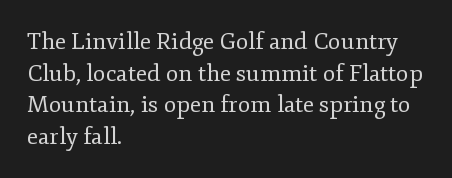
The strokes are not fattened; the text isn't bold. Beneath every word, the page is bare. Every row of glyphs begins at an identical x-position on the left. In terms of posture, this sample is upright.
